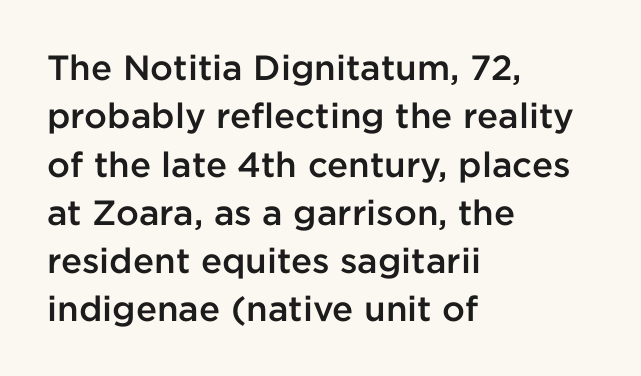
{"serif": "no", "italic": "no", "bold": "semi", "weight": "semibold", "width": "normal", "stroke_contrast": "low", "x_height": "medium", "monospaced": "no", "underline": "no", "align": "left", "line_spacing": "normal", "line_spacing_ratio": 1.38, "letter_spacing": "normal", "letter_spacing_em": 0.0, "glyph_px": 35}
